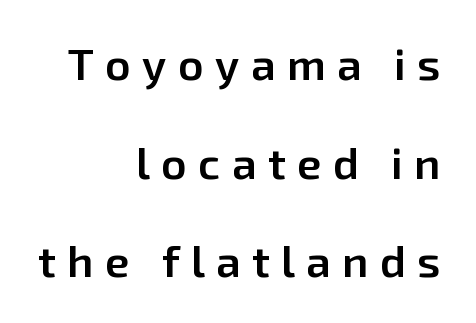
Q: Is the text bold? A: Semi-bold.
Q: Is the text italic (slanted)? A: No, it is upright.
Q: Is the typeface a serif or a sans-serif typeface? A: Sans-serif.
Q: Is the text underlined? A: No.
Q: How is the paragraph aligned? A: Right-aligned.
Q: Is the spacing between letters normal or unusually wide? A: Unusually wide.
Q: Is the spacing between lines tight, normal or loose? A: Loose.
Q: Width (condensed, normal, or wide)? A: Normal.
Q: Stroke contrast? A: Low.
Q: x-height? A: Medium.
Q: Monospaced? A: No.
